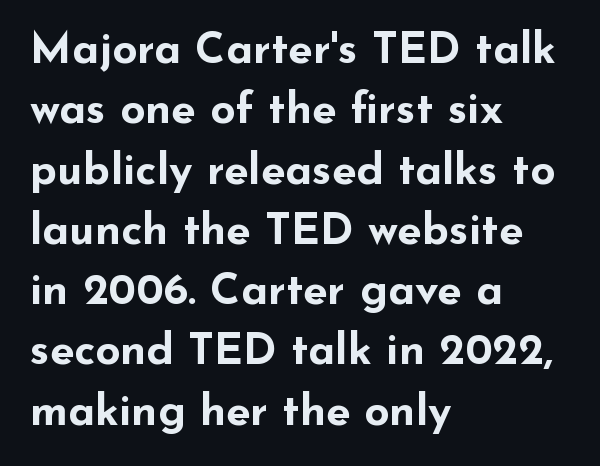
Each letter keeps its own natural width here, so spacing adapts to shape. You'd pick this weight for a headline — it's a proper bold. Look at the tracking — it's just the regular setting, nothing added. Examine the stroke ends and you'll find no serifs. This sample keeps an unexceptional amount of space between lines.
